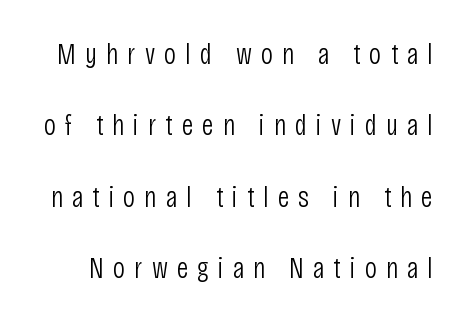
Q: Is the text bold? A: No.
Q: Is the text italic (slanted)? A: No, it is upright.
Q: Is the typeface a serif or a sans-serif typeface? A: Sans-serif.
Q: Is the text underlined? A: No.
Q: Is the spacing between letters normal or unusually wide? A: Unusually wide.
Q: Is the spacing between lines tight, normal or loose? A: Loose.
Q: Width (condensed, normal, or wide)? A: Condensed.
Q: Stroke contrast? A: Low.
Q: x-height? A: Large.
Q: Monospaced? A: No.
